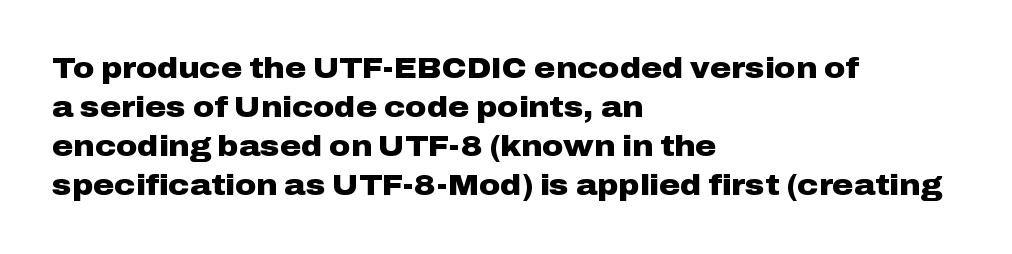
Q: Is the text bold? A: Yes.
Q: Is the text italic (slanted)? A: No, it is upright.
Q: Is the typeface a serif or a sans-serif typeface? A: Sans-serif.
Q: Is the text underlined? A: No.
Q: How is the paragraph aligned? A: Left-aligned.
Q: Is the spacing between letters normal or unusually wide? A: Normal.
Q: Is the spacing between lines tight, normal or loose? A: Normal.
Q: Width (condensed, normal, or wide)? A: Wide.
Q: Stroke contrast? A: Low.
Q: x-height? A: Medium.
Q: Monospaced? A: No.
